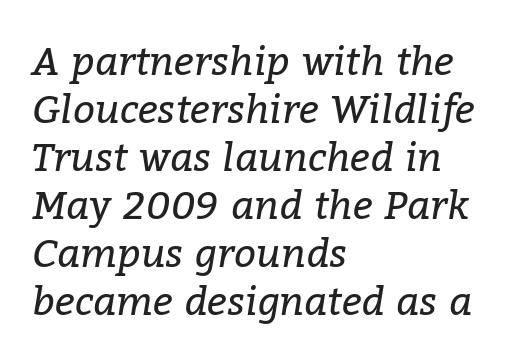
The image shows 39 px regular-weight serif type, italic (leaning right); set left-aligned, line spacing 1.23x, normal letter spacing, not underlined; low stroke contrast and a medium x-height.
